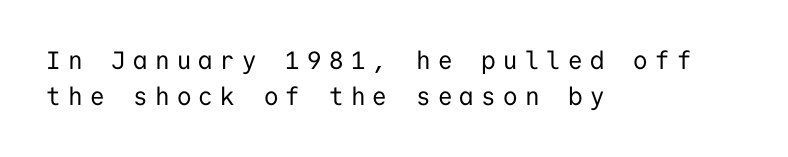
The image shows 25 px text type, upright; set left-aligned, normal line spacing (1.45x), unusually wide letter spacing (+0.29 em), not underlined.
